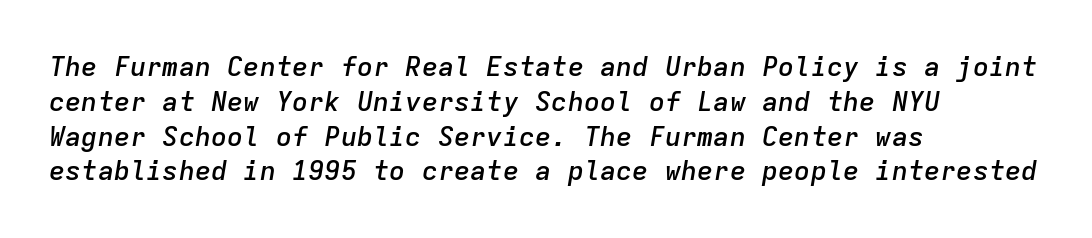
The image shows 27 px text type, italic (leaning right); set left-aligned, normal line spacing (1.29x), normal letter spacing, not underlined.
